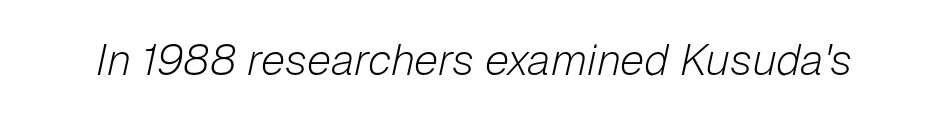
Q: Is the text bold? A: No.
Q: Is the text italic (slanted)? A: Yes, it leans right by about 12 degrees.
Q: Is the text underlined? A: No.
Q: Is the spacing between letters normal or unusually wide? A: Normal.
Q: Width (condensed, normal, or wide)? A: Normal.
Q: Stroke contrast? A: Low.
Q: x-height? A: Medium.
Q: Monospaced? A: No.
